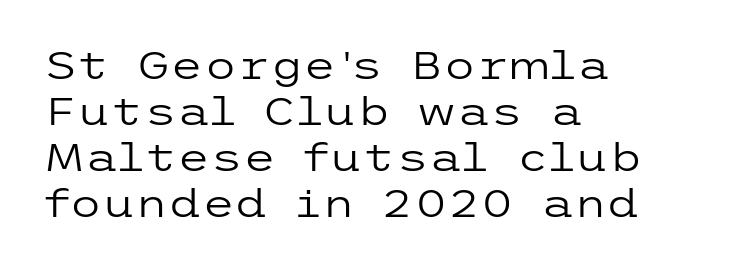
The specimen reads as upright at a glance. This sample is left-justified, so line endings fall wherever the words run out. Examine the stroke ends and you'll find no serifs. The passage shown has conventional tracking throughout. The space directly below the letters is spotless. A quiet, ordinary-to-light weight characterises the typeface.
